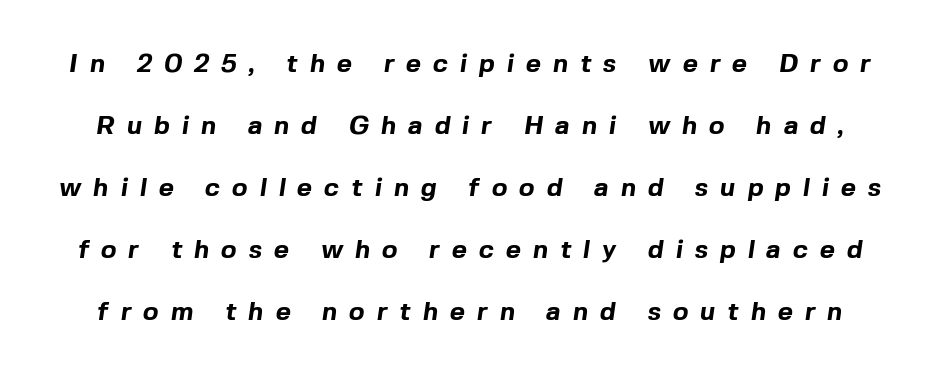
The image shows 26 px bold type; set loose line spacing (2.38x), unusually wide letter spacing (+0.46 em), not underlined.
